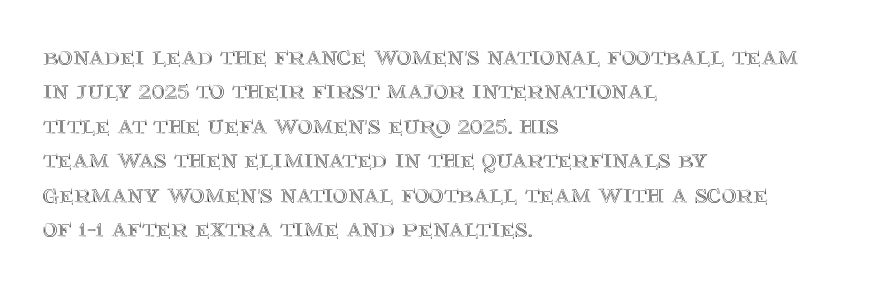
Style check: upright. The rendering uses natural spacing where letterforms have individual widths. Where is the straight margin? On the left. Observe the ordinary spacing: letters are neighbours, not strangers. No word sits above an underline.
